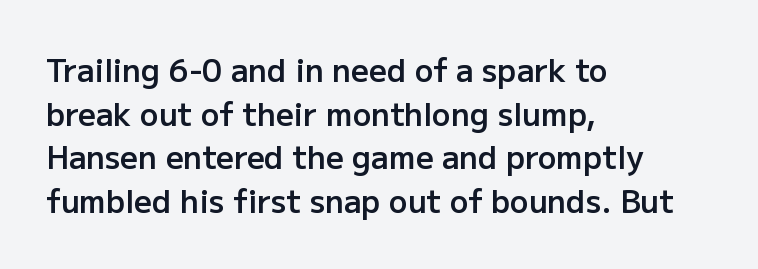
These lines keep a tight, regular rhythm from letter to letter. The string is rendered with underlining switched off. If you drew a line through each stem, it would be perfectly vertical. The block of text has a typical density, with ordinary space between rows. Emphasis by weight is partial: semibold.
